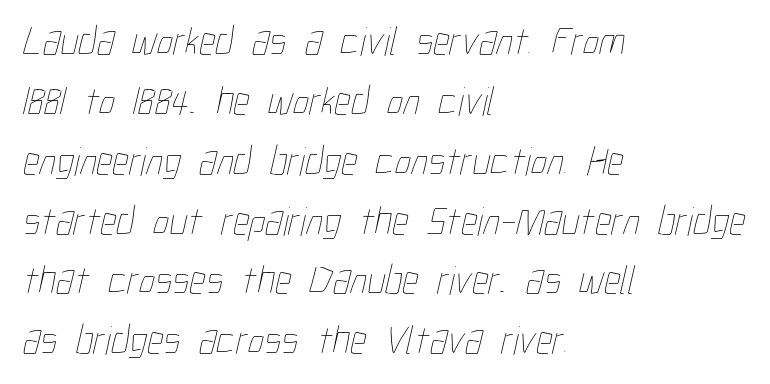
{"bold": "no", "weight": "thin", "width": "condensed", "stroke_contrast": "low", "x_height": "medium", "monospaced": "no", "underline": "no", "align": "left", "line_spacing": "normal", "line_spacing_ratio": 1.46, "letter_spacing": "normal", "letter_spacing_em": 0.0, "glyph_px": 41}
